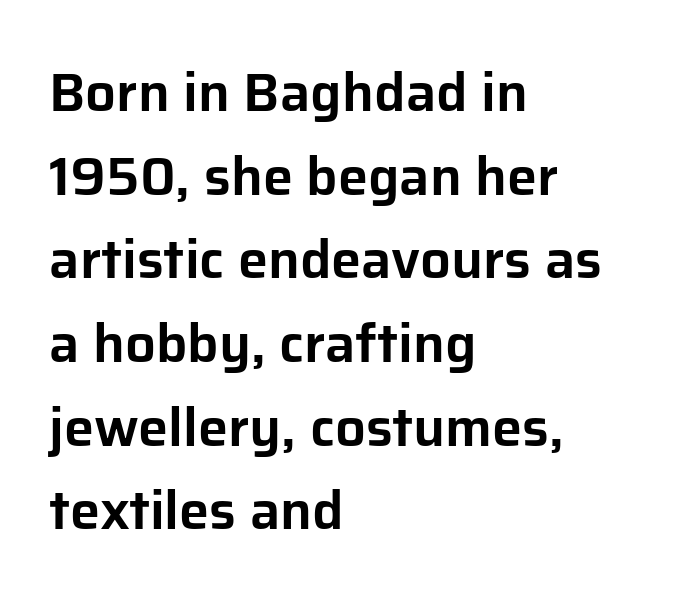
The image shows 54 px sans-serif type, upright; set left-aligned, normal line spacing (1.55x), normal letter spacing, not underlined; low stroke contrast and a medium x-height.
